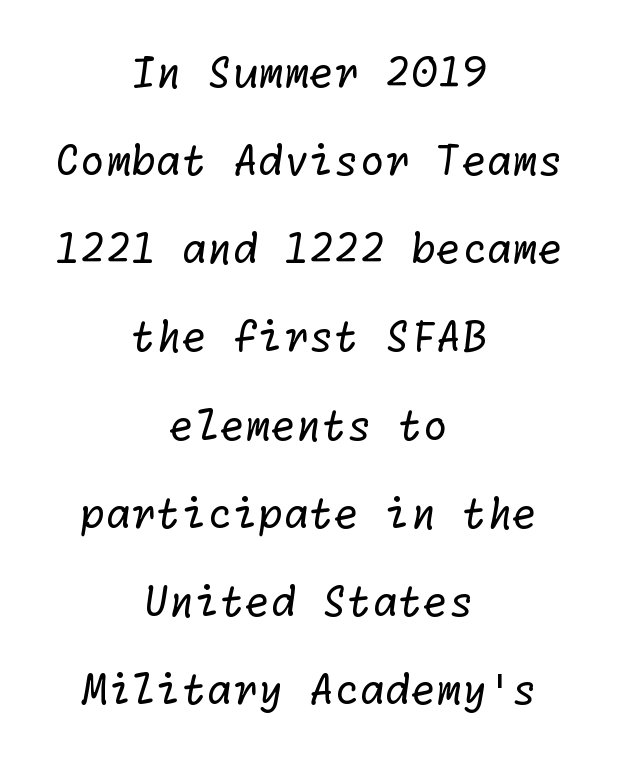
Q: Is the text bold? A: No.
Q: Is the typeface a serif or a sans-serif typeface? A: Sans-serif.
Q: Is the text underlined? A: No.
Q: How is the paragraph aligned? A: Centered.
Q: Is the spacing between letters normal or unusually wide? A: Normal.
Q: Is the spacing between lines tight, normal or loose? A: Loose.
Q: Width (condensed, normal, or wide)? A: Normal.
Q: Stroke contrast? A: Low.
Q: x-height? A: Medium.
